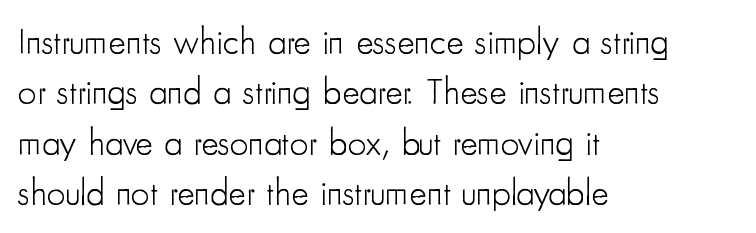
{"serif": "no", "italic": "no", "bold": "no", "weight": "light", "width": "condensed", "stroke_contrast": "low", "x_height": "small", "monospaced": "no", "underline": "no", "align": "left", "line_spacing": "normal", "line_spacing_ratio": 1.36, "letter_spacing": "normal", "letter_spacing_em": 0.0, "glyph_px": 37}
